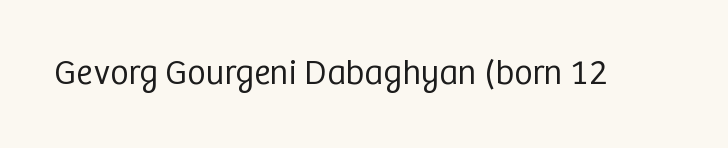
{"serif": "no", "italic": "no", "bold": "no", "weight": "regular", "width": "normal", "stroke_contrast": "low", "x_height": "medium", "monospaced": "no", "underline": "no", "letter_spacing": "normal", "letter_spacing_em": 0.0, "glyph_px": 35}
